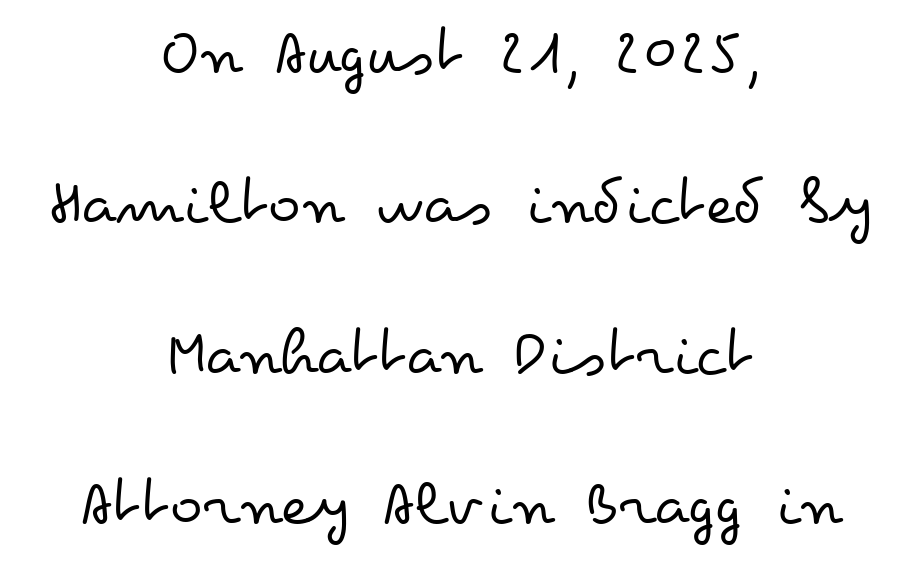
{"italic": "no", "bold": "no", "weight": "regular", "width": "wide", "stroke_contrast": "low", "x_height": "small", "monospaced": "no", "underline": "no", "align": "center", "line_spacing": "loose", "line_spacing_ratio": 2.21, "letter_spacing": "normal", "letter_spacing_em": 0.0, "glyph_px": 68}
